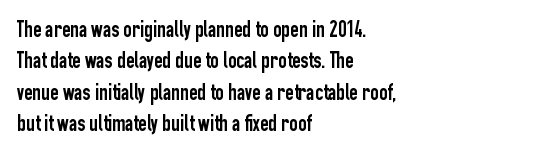
The passage shown is not underscored anywhere. The line texture is even and compact thanks to regular tracking. Nope, not italic — everything's standing straight. Each line starts at the same left margin while the right side varies. Notice how descenders clear the ascenders below comfortably — that's standard leading.
